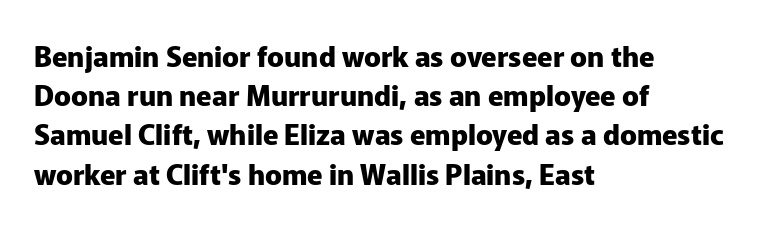
{"serif": "no", "italic": "no", "bold": "yes", "weight": "heavy", "width": "normal", "stroke_contrast": "low", "x_height": "medium", "monospaced": "no", "underline": "no", "align": "left", "line_spacing": "normal", "line_spacing_ratio": 1.4, "letter_spacing": "normal", "letter_spacing_em": 0.0, "glyph_px": 28}
